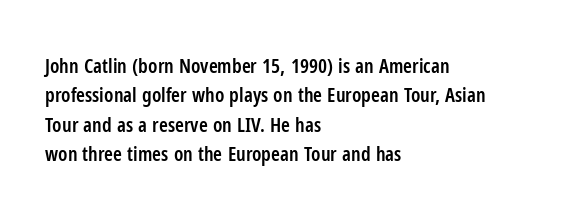
{"italic": "no", "bold": "semi", "underline": "no", "align": "left", "line_spacing": "normal", "line_spacing_ratio": 1.47, "letter_spacing": "normal", "letter_spacing_em": 0.0, "glyph_px": 20}
